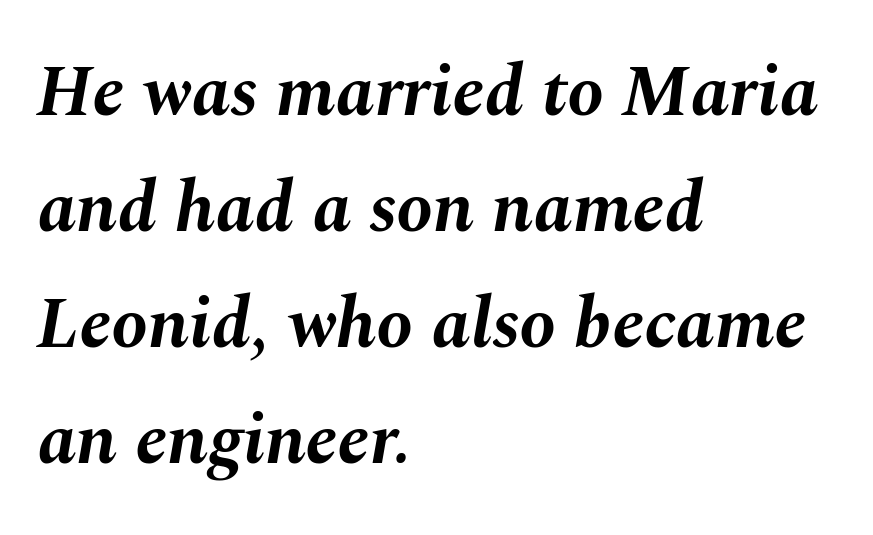
{"italic": "yes", "lean": "right", "slant_degrees": 10, "bold": "yes", "weight": "bold", "width": "normal", "stroke_contrast": "medium", "x_height": "medium", "monospaced": "no", "underline": "no", "align": "left", "line_spacing": "normal", "line_spacing_ratio": 1.59, "letter_spacing": "normal", "letter_spacing_em": 0.0, "glyph_px": 73}
